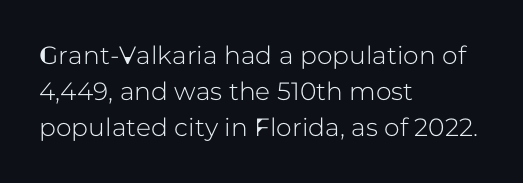
This sample keeps an unexceptional amount of space between lines. Characters follow at the spacing the type designer built in. Leftover space on each line is placed entirely after the last word. Nobody drew a line under any word here. The font's upright variant was chosen for this text.
